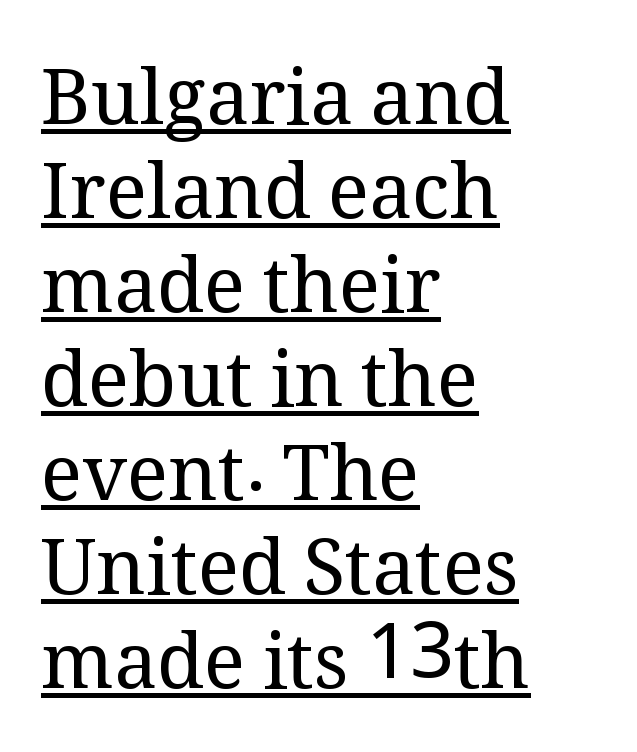
Q: Is the text bold? A: No.
Q: Is the text italic (slanted)? A: No, it is upright.
Q: Is the typeface a serif or a sans-serif typeface? A: Serif.
Q: Is the text underlined? A: Yes.
Q: How is the paragraph aligned? A: Left-aligned.
Q: Is the spacing between letters normal or unusually wide? A: Normal.
Q: Width (condensed, normal, or wide)? A: Normal.
Q: Stroke contrast? A: Medium.
Q: x-height? A: Medium.
Q: Monospaced? A: No.
